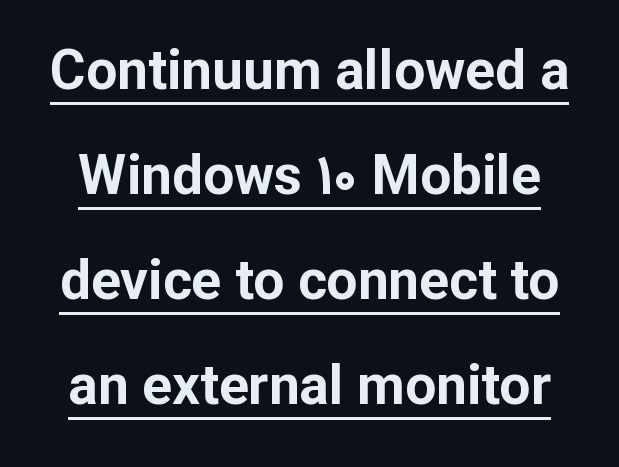
Q: Is the text bold? A: Yes.
Q: Is the text italic (slanted)? A: No, it is upright.
Q: Is the typeface a serif or a sans-serif typeface? A: Sans-serif.
Q: Is the text underlined? A: Yes.
Q: Is the spacing between letters normal or unusually wide? A: Normal.
Q: Is the spacing between lines tight, normal or loose? A: Loose.
Q: Width (condensed, normal, or wide)? A: Normal.
Q: Stroke contrast? A: Low.
Q: x-height? A: Medium.
Q: Monospaced? A: No.
